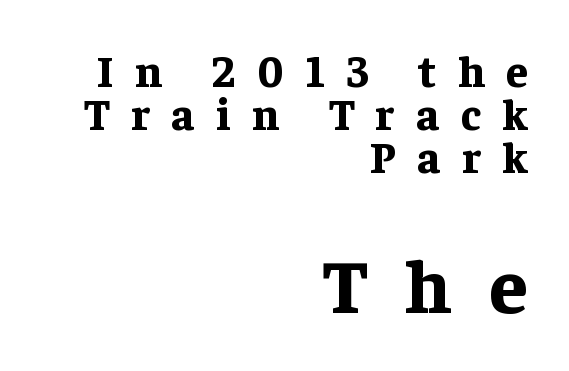
The later block is typeset at a bigger size than the earlier block. Each word looks stretched out because of the extra space between its letters. The zone under the glyphs is completely vacant. Does the leading feel generous? Not at all — it's pinched. Spacing verdict: proportional, widths tailored to each character. When letters stand straight like this, we call the style roman or upright.
